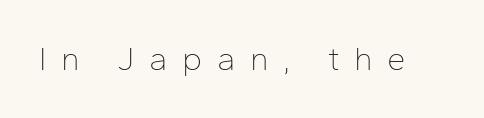
{"serif": "no", "italic": "no", "bold": "no", "weight": "thin", "width": "normal", "stroke_contrast": "low", "x_height": "medium", "monospaced": "no", "underline": "no", "letter_spacing": "wide", "letter_spacing_em": 0.44, "glyph_px": 33}
